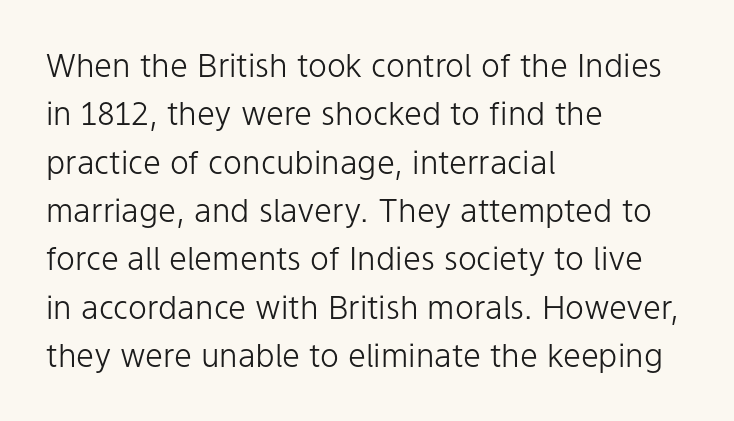
{"serif": "no", "italic": "no", "bold": "no", "weight": "light", "width": "normal", "stroke_contrast": "low", "x_height": "medium", "monospaced": "no", "underline": "no", "align": "left", "line_spacing": "normal", "line_spacing_ratio": 1.51, "letter_spacing": "normal", "letter_spacing_em": 0.0, "glyph_px": 32}
